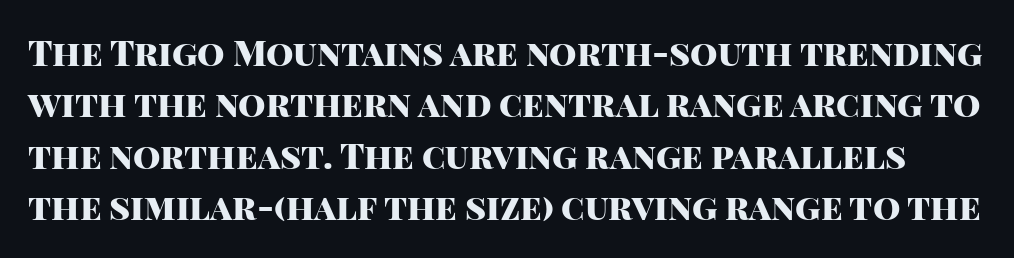
A typesetter would call this zero additional tracking. Each letter keeps its own natural width here, so spacing adapts to shape. To sum up the face: it is a sans, with no serifs. Strong, thick strokes mark this as bold type. Unlike italic type, these characters show no tilt at all. The lines sit at an ordinary, default distance from one another.
